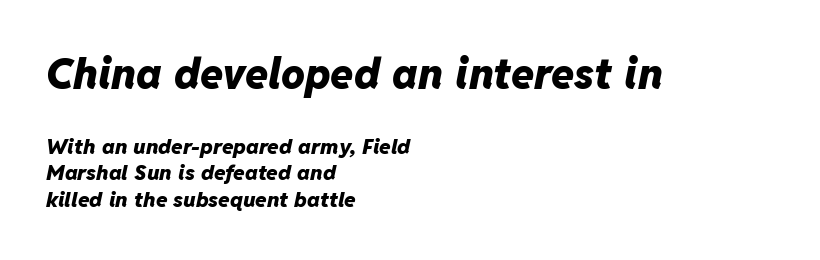
{"italic": "yes", "lean": "right", "slant_degrees": 11, "bold": "yes", "weight": "heavy", "width": "normal", "stroke_contrast": "low", "x_height": "medium", "monospaced": "no", "underline": "no", "align": "left", "line_spacing": "normal", "line_spacing_ratio": 1.25, "letter_spacing": "normal", "letter_spacing_em": 0.0, "larger_block": "first", "size_ratio": 2.0, "glyph_px": 42}
